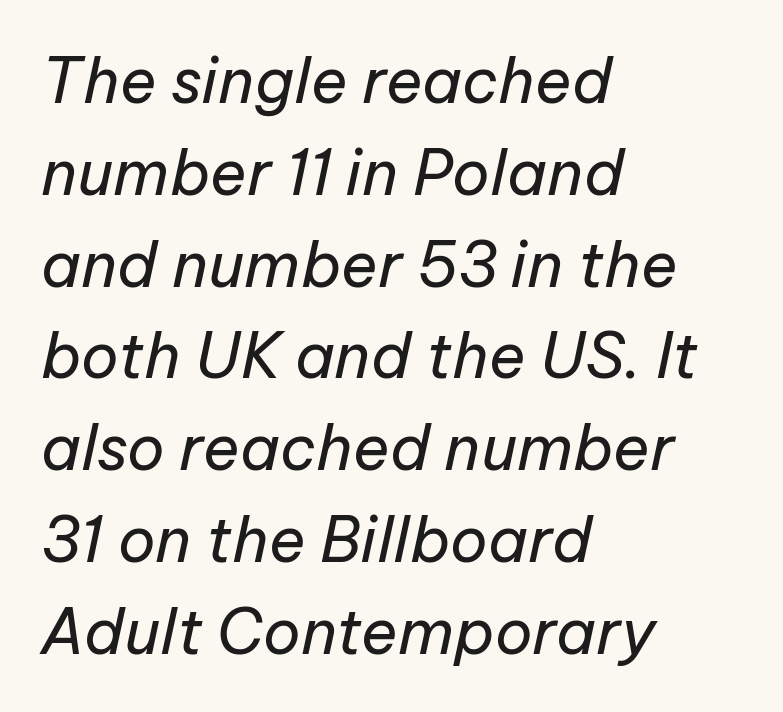
Q: Is the text bold? A: No.
Q: Is the text italic (slanted)? A: Yes, it leans right by about 12 degrees.
Q: Is the text underlined? A: No.
Q: How is the paragraph aligned? A: Left-aligned.
Q: Is the spacing between letters normal or unusually wide? A: Normal.
Q: Is the spacing between lines tight, normal or loose? A: Normal.
Q: Width (condensed, normal, or wide)? A: Normal.
Q: Stroke contrast? A: Low.
Q: x-height? A: Medium.
Q: Monospaced? A: No.
